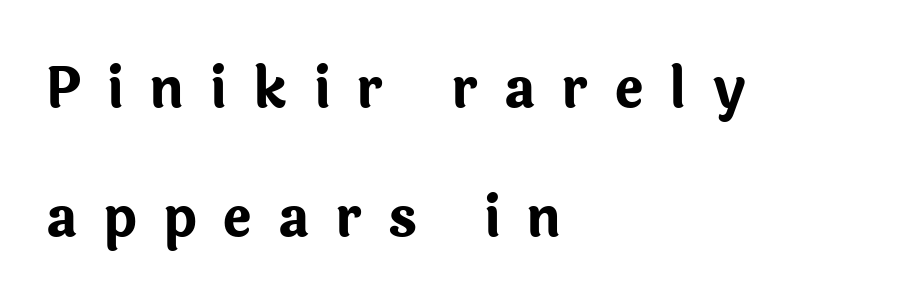
Is the block centered? No — it sits flush against the left margin. Words appear elongated and porous because spacing is wide. Rule under the text: the space is simply empty. Serif or sans? Sans — the stroke terminals are bare. The rendering uses a large line-height, opening up the rows.
